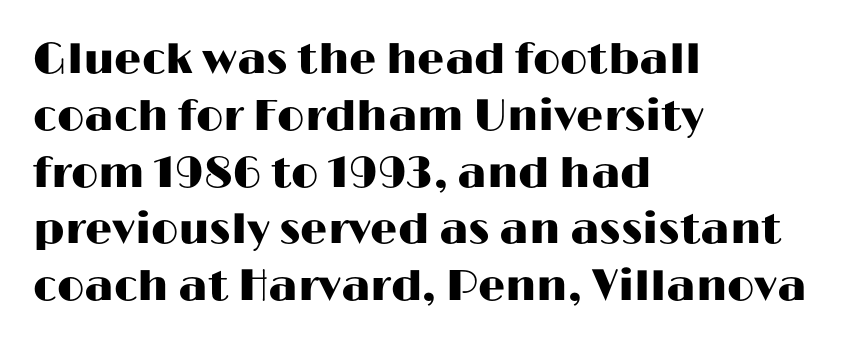
The image shows 43 px wide sans-serif type, upright; set left-aligned, normal line spacing (1.32x), normal letter spacing, not underlined; high stroke contrast and a medium x-height.
